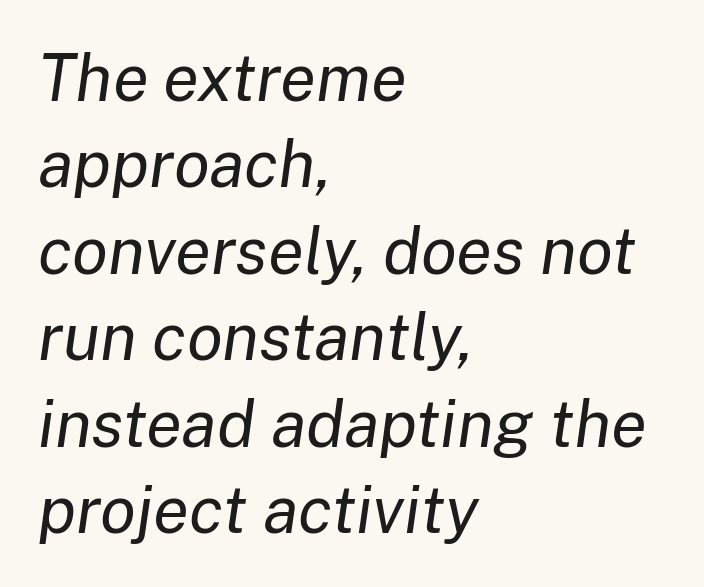
This sample keeps an unexceptional amount of space between lines. The lettering tilts uniformly, giving the passage an italic look. The lines in this sample share a left origin and differ only in where they stop. Look at the tracking — it's just the regular setting, nothing added. Underlining? Definitely not there.
